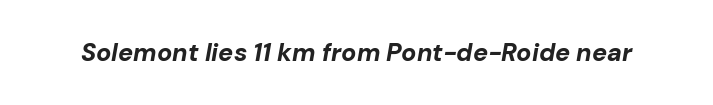
Q: Is the text bold? A: Yes.
Q: Is the text italic (slanted)? A: Yes, it leans right by about 10 degrees.
Q: Is the text underlined? A: No.
Q: Is the spacing between letters normal or unusually wide? A: Normal.
